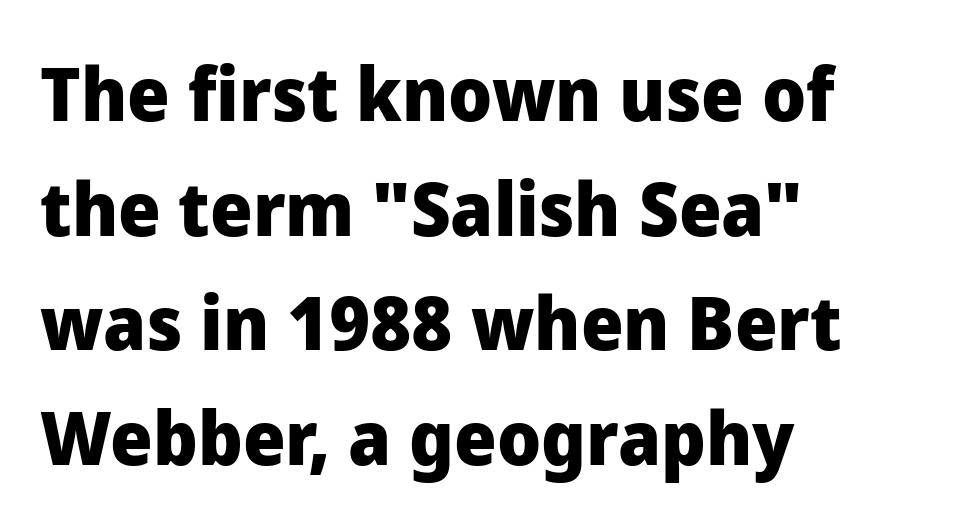
Q: Is the text bold? A: Yes.
Q: Is the text italic (slanted)? A: No, it is upright.
Q: Is the typeface a serif or a sans-serif typeface? A: Sans-serif.
Q: Is the text underlined? A: No.
Q: How is the paragraph aligned? A: Left-aligned.
Q: Is the spacing between letters normal or unusually wide? A: Normal.
Q: Is the spacing between lines tight, normal or loose? A: Normal.
Q: Width (condensed, normal, or wide)? A: Normal.
Q: Stroke contrast? A: Low.
Q: x-height? A: Medium.
Q: Monospaced? A: No.
